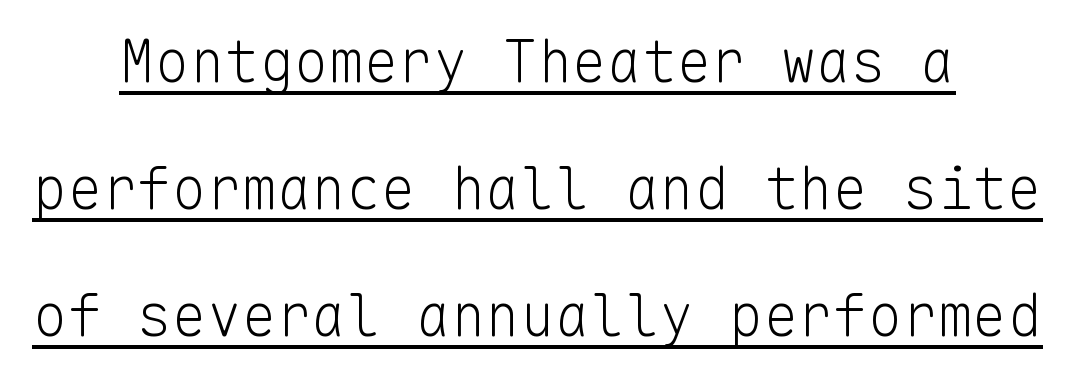
Q: Is the text bold? A: No.
Q: Is the text italic (slanted)? A: No, it is upright.
Q: Is the typeface a serif or a sans-serif typeface? A: Sans-serif.
Q: Is the text underlined? A: Yes.
Q: Is the spacing between letters normal or unusually wide? A: Normal.
Q: Is the spacing between lines tight, normal or loose? A: Loose.
Q: Width (condensed, normal, or wide)? A: Normal.
Q: Stroke contrast? A: Low.
Q: x-height? A: Medium.
Q: Monospaced? A: Yes.
